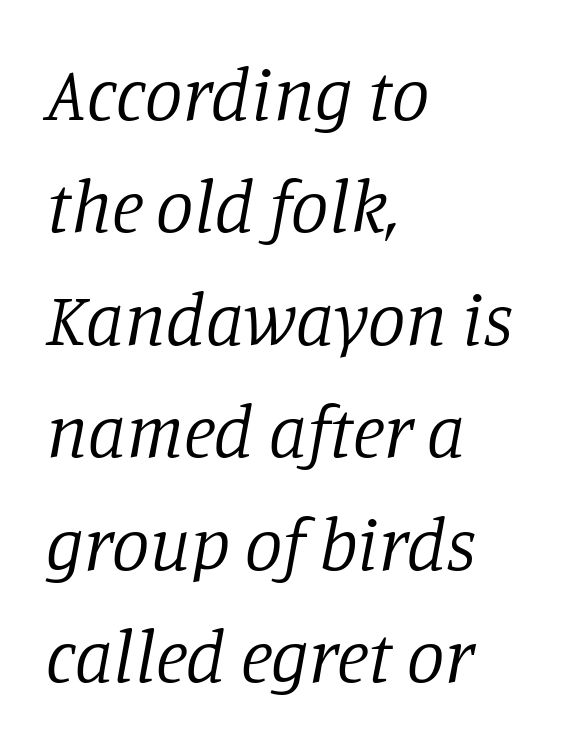
Slanted lettering throughout. Whoever set this chose a conventional vertical rhythm. The paragraph has a hard left edge and a soft right edge. A clean baseline with only descenders dipping below it. Note the varied advance widths — an 'i' is clearly narrower than an 'm'. Letter spacing: default.
